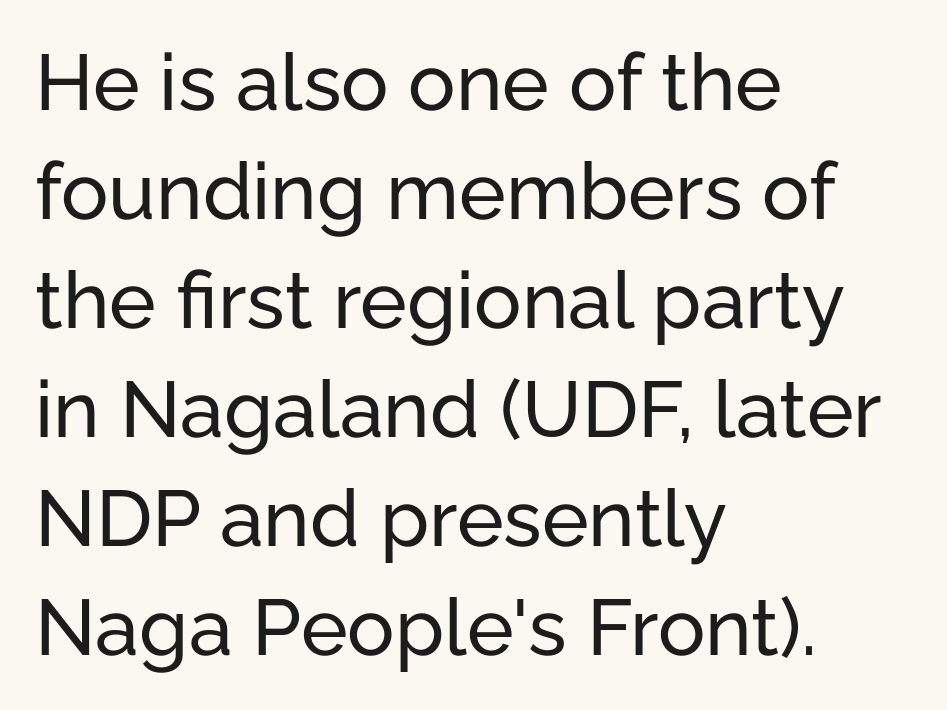
{"serif": "no", "italic": "no", "width": "normal", "stroke_contrast": "low", "x_height": "medium", "monospaced": "no", "underline": "no", "align": "left", "line_spacing": "normal", "line_spacing_ratio": 1.38, "letter_spacing": "normal", "letter_spacing_em": 0.0, "glyph_px": 79}
